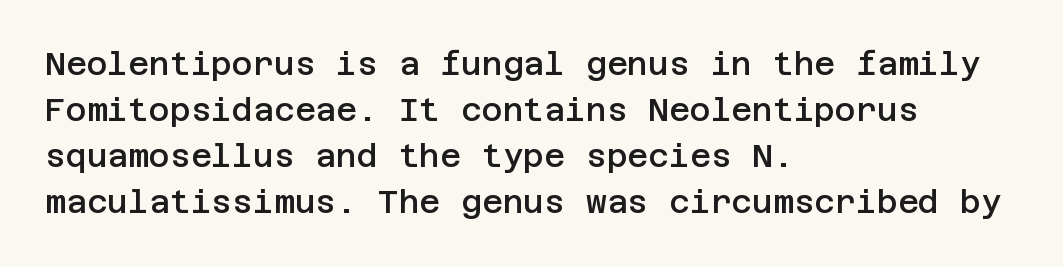
A bare baseline throughout the passage. Style check: upright. Where is the straight margin? On the left. The face used here is a sans, in the tradition of grotesques and geometrics. Quick note: interline space is typical.
